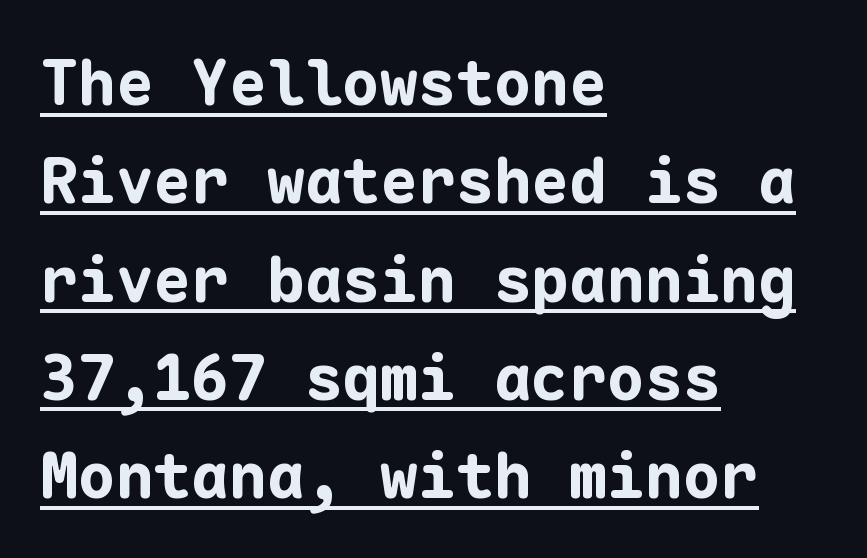
Q: Is the text bold? A: Yes.
Q: Is the text italic (slanted)? A: No, it is upright.
Q: Is the typeface a serif or a sans-serif typeface? A: Sans-serif.
Q: Is the text underlined? A: Yes.
Q: How is the paragraph aligned? A: Left-aligned.
Q: Is the spacing between letters normal or unusually wide? A: Normal.
Q: Is the spacing between lines tight, normal or loose? A: Normal.
Q: Width (condensed, normal, or wide)? A: Normal.
Q: Stroke contrast? A: Low.
Q: x-height? A: Medium.
Q: Monospaced? A: Yes.
